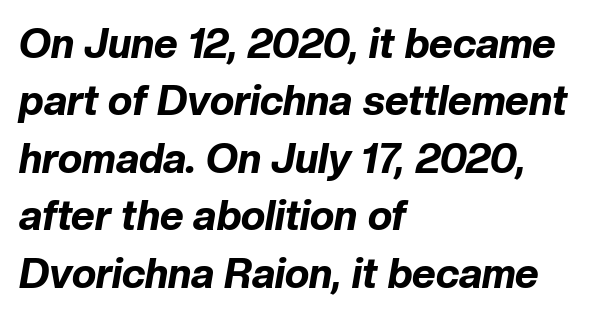
The image shows 41 px bold type, italic (leaning right); set left-aligned, normal line spacing (1.4x), normal letter spacing, not underlined; low stroke contrast and a medium x-height.
